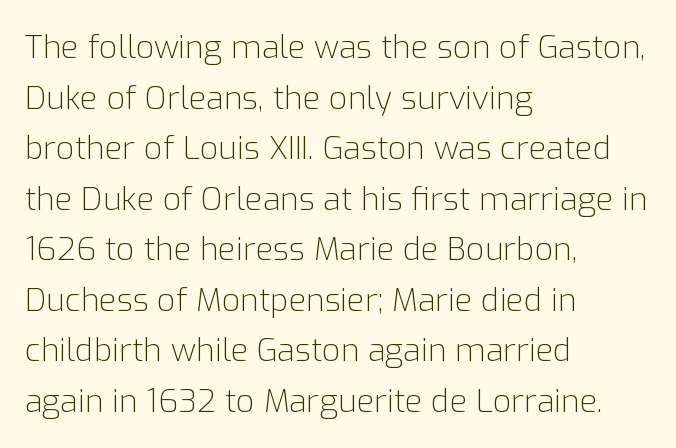
The gap between lines stays unmarked. The font sits on the lighter half of the weight spectrum, regular included. The paragraph shown leans on its left margin. Short note: letters normally spaced.
